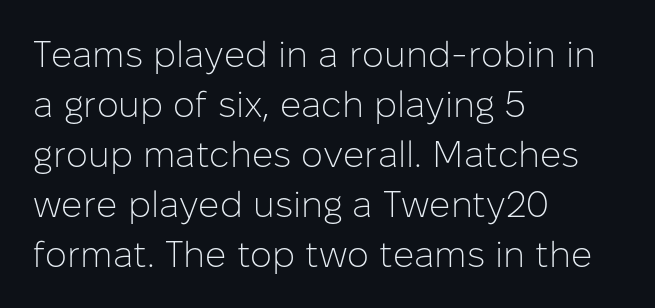
{"serif": "no", "italic": "no", "bold": "no", "weight": "light", "width": "normal", "stroke_contrast": "low", "x_height": "medium", "monospaced": "no", "underline": "no", "align": "left", "line_spacing": "normal", "line_spacing_ratio": 1.35, "letter_spacing": "normal", "letter_spacing_em": 0.0, "glyph_px": 37}
